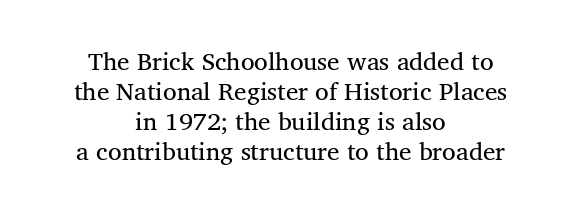
{"italic": "no", "bold": "no", "underline": "no", "align": "center", "line_spacing_ratio": 1.2, "letter_spacing": "normal", "letter_spacing_em": 0.0, "glyph_px": 25}
